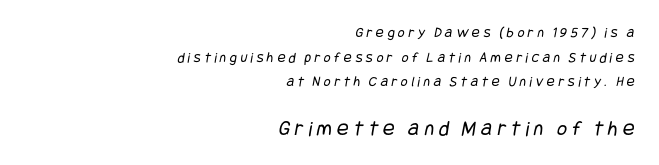
{"bold": "no", "underline": "no", "align": "right", "line_spacing": "normal", "line_spacing_ratio": 1.65, "letter_spacing": "wide", "letter_spacing_em": 0.23, "larger_block": "second", "size_ratio": 1.47, "glyph_px": 22}
